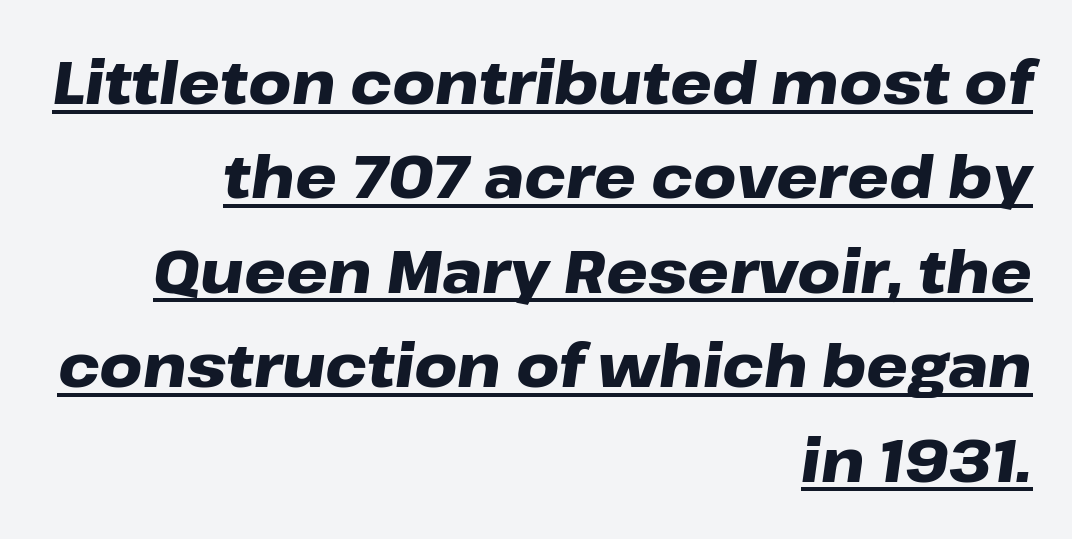
The image shows 59 px heavy, wide type, italic (leaning right); set right-aligned, normal line spacing (1.6x), normal letter spacing, underlined; low stroke contrast and a medium x-height.
